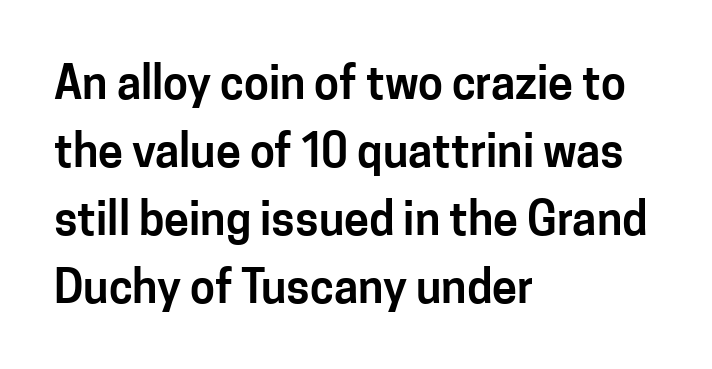
Horizontally, the lines are justified to the leading edge only. Words float on clear page, feet unadorned. You could not count columns in this text — the font is proportionally spaced. The lettering holds an erect, upright posture throughout.
